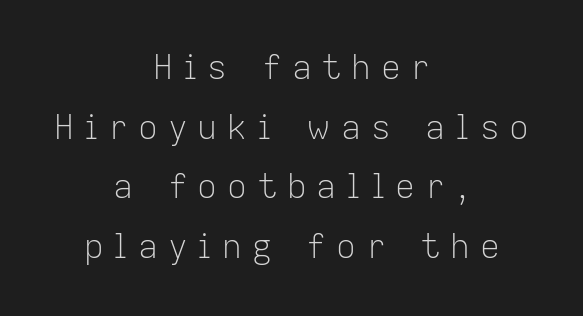
Q: Is the text bold? A: No.
Q: Is the text italic (slanted)? A: No, it is upright.
Q: Is the typeface a serif or a sans-serif typeface? A: Sans-serif.
Q: Is the text underlined? A: No.
Q: How is the paragraph aligned? A: Centered.
Q: Is the spacing between letters normal or unusually wide? A: Unusually wide.
Q: Width (condensed, normal, or wide)? A: Normal.
Q: Stroke contrast? A: Low.
Q: x-height? A: Medium.
Q: Monospaced? A: No.
